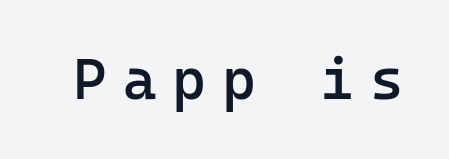
The lettering holds an erect, upright posture throughout. Observe the absence of serifs on each vertical stroke in this sample. Its strokes are somewhat broadened, the hallmark of semibold type. Note the uniform advance width — an 'i' takes as much space as an 'm'. What stands out about the letter spacing? Its width — letters are far apart.
